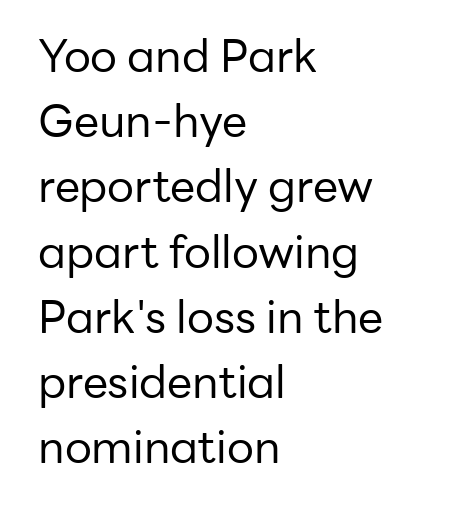
{"serif": "no", "italic": "no", "bold": "no", "weight": "regular", "width": "normal", "stroke_contrast": "low", "x_height": "medium", "monospaced": "no", "underline": "no", "align": "left", "line_spacing": "normal", "line_spacing_ratio": 1.45, "letter_spacing": "normal", "letter_spacing_em": 0.0, "glyph_px": 45}
